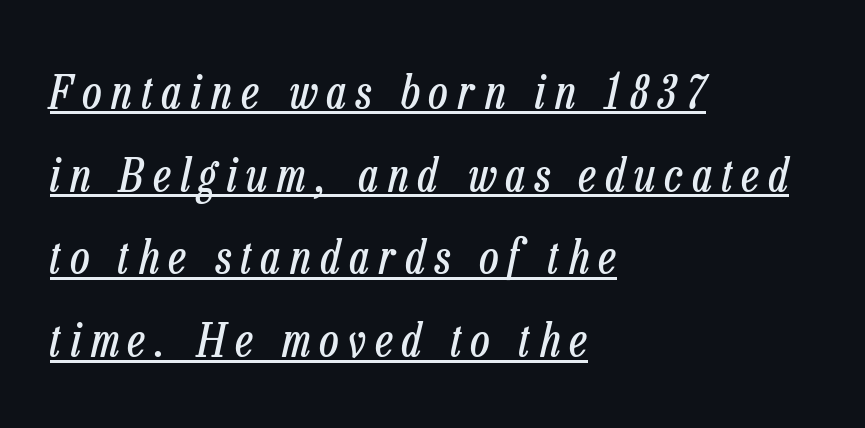
{"italic": "yes", "lean": "right", "slant_degrees": 13, "bold": "no", "weight": "regular", "width": "condensed", "stroke_contrast": "low", "x_height": "medium", "monospaced": "no", "underline": "yes", "align": "left", "line_spacing_ratio": 1.76, "letter_spacing": "wide", "letter_spacing_em": 0.21, "glyph_px": 47}
